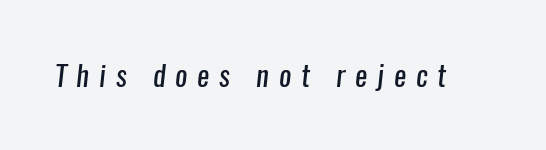
{"serif": "no", "bold": "no", "weight": "regular", "width": "condensed", "stroke_contrast": "low", "x_height": "medium", "monospaced": "no", "underline": "no", "letter_spacing": "wide", "letter_spacing_em": 0.34, "glyph_px": 29}
